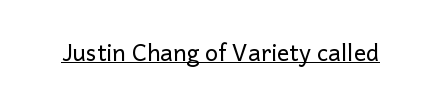
The image shows 23 px text type, upright; set normal letter spacing, underlined.
